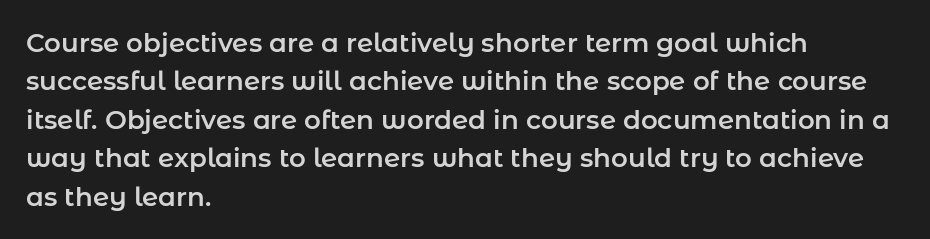
Q: Is the text italic (slanted)? A: No, it is upright.
Q: Is the text underlined? A: No.
Q: How is the paragraph aligned? A: Left-aligned.
Q: Is the spacing between letters normal or unusually wide? A: Normal.
Q: Is the spacing between lines tight, normal or loose? A: Normal.
